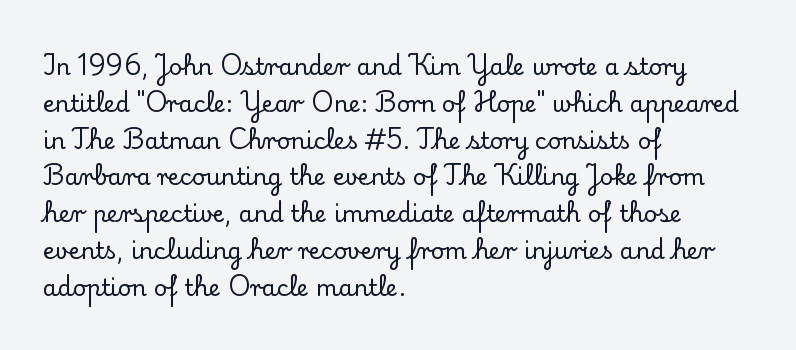
Every character sits straight up, as roman type does. Where is the straight margin? On the left. The rendering uses a moderate line-height, typical for paragraphs. Just letters on the line, the space beneath them empty. Compared with typical body copy, the letter spacing here is the same.
